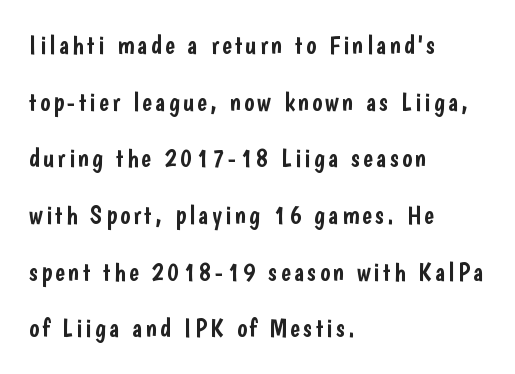
Q: Is the text italic (slanted)? A: No, it is upright.
Q: Is the text underlined? A: No.
Q: How is the paragraph aligned? A: Left-aligned.
Q: Is the spacing between lines tight, normal or loose? A: Loose.
